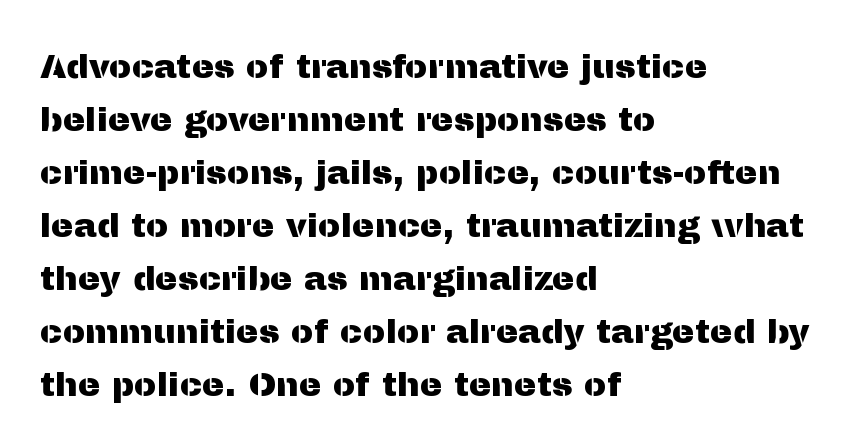
The image shows 34 px sans-serif type, upright; set left-aligned, normal line spacing (1.56x), normal letter spacing, not underlined; medium stroke contrast and a medium x-height.
